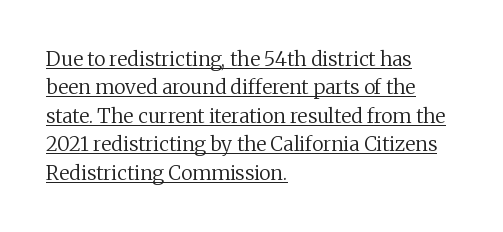
The image shows 20 px text type, upright; set left-aligned, normal line spacing (1.42x), normal letter spacing, underlined.
